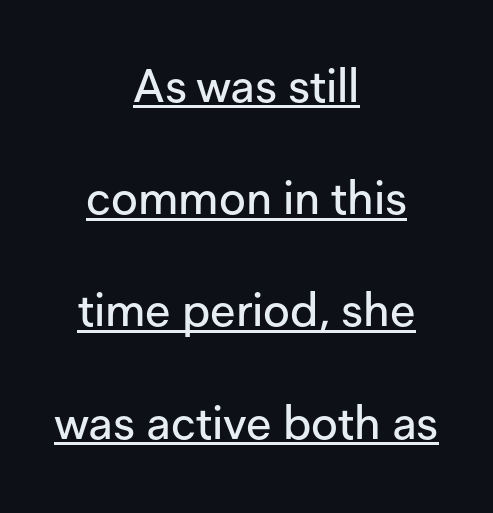
The image shows 46 px sans-serif type, upright; set centered, loose line spacing (2.44x), normal letter spacing, underlined; low stroke contrast and a medium x-height.
